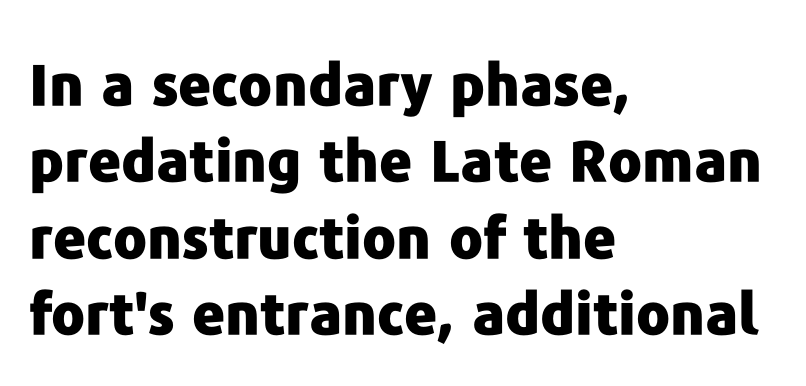
Bold? Absolutely — the strokes are thick and heavy. Rendered with straight, roman letterforms. Words float on clear page, feet unadorned. The rendering uses natural spacing where letterforms have individual widths. A typesetter would call this zero additional tracking.
